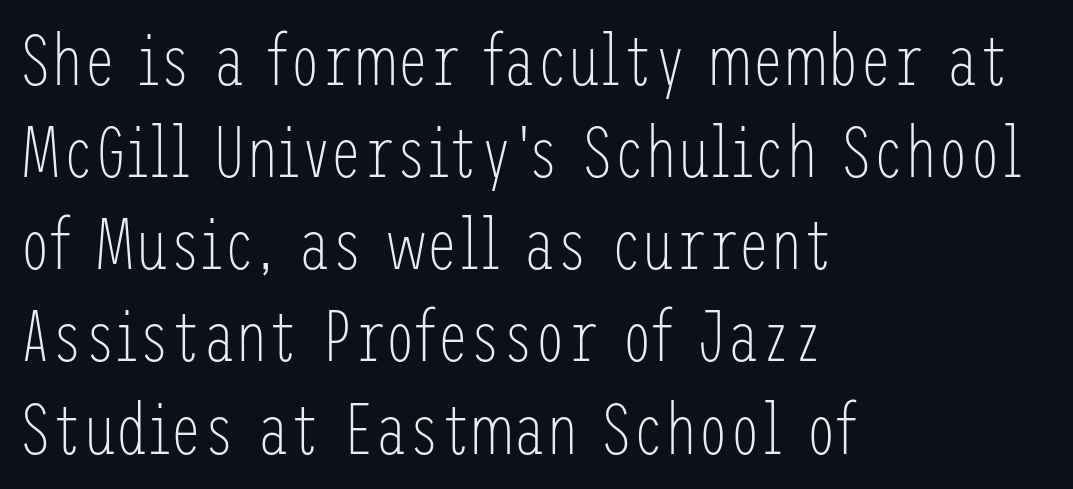
{"serif": "no", "italic": "no", "bold": "no", "weight": "light", "width": "condensed", "stroke_contrast": "low", "x_height": "medium", "underline": "no", "align": "left", "line_spacing": "normal", "line_spacing_ratio": 1.28, "letter_spacing": "normal", "letter_spacing_em": 0.0, "glyph_px": 72}
